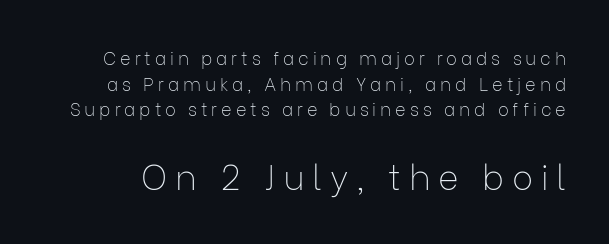
The image shows 35 px thin sans-serif type, upright; set normal line spacing (1.43x), unusually wide letter spacing (+0.22 em), not underlined; the second (bottom) block is 1.94x larger; low stroke contrast and a medium x-height.
